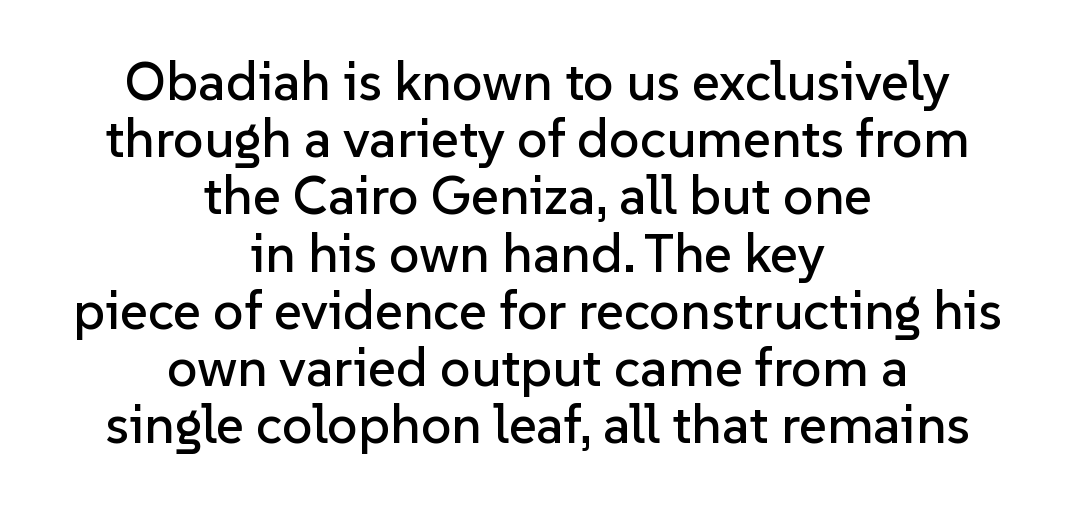
{"serif": "no", "italic": "no", "width": "normal", "stroke_contrast": "low", "x_height": "medium", "monospaced": "no", "underline": "no", "align": "center", "line_spacing": "tight", "line_spacing_ratio": 1.06, "letter_spacing": "normal", "letter_spacing_em": 0.0, "glyph_px": 54}
